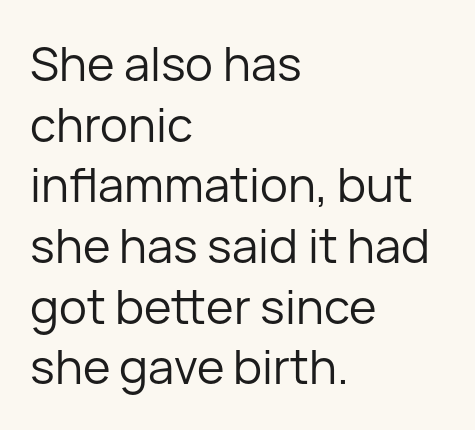
A normal amount of white space separates one row of letters from the next. Observe the ordinary spacing: letters are neighbours, not strangers. The weight would be labelled regular, book, light, or lighter still. These lines are rendered in a variable-pitch font. What kind of face is this? One without serifs — a sans. The rendering anchors every line to the left-hand side.
